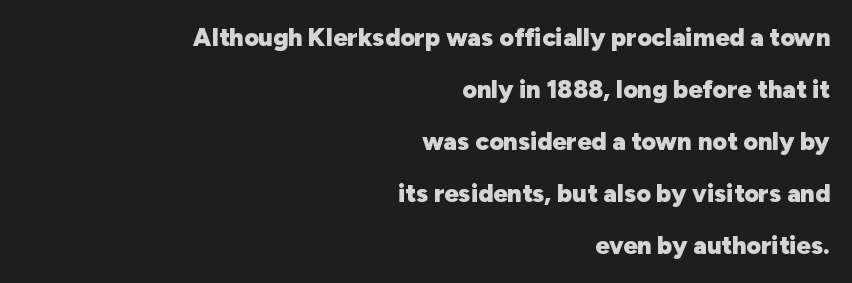
Emphasis by weight is at full strength: bold. Nothing unusual about the tracking: characters are spaced as the font intends. The specimen reads as upright at a glance. If you measured baseline to baseline, you'd find a long distance. The specimen omits any rule beneath the text block's lines.
